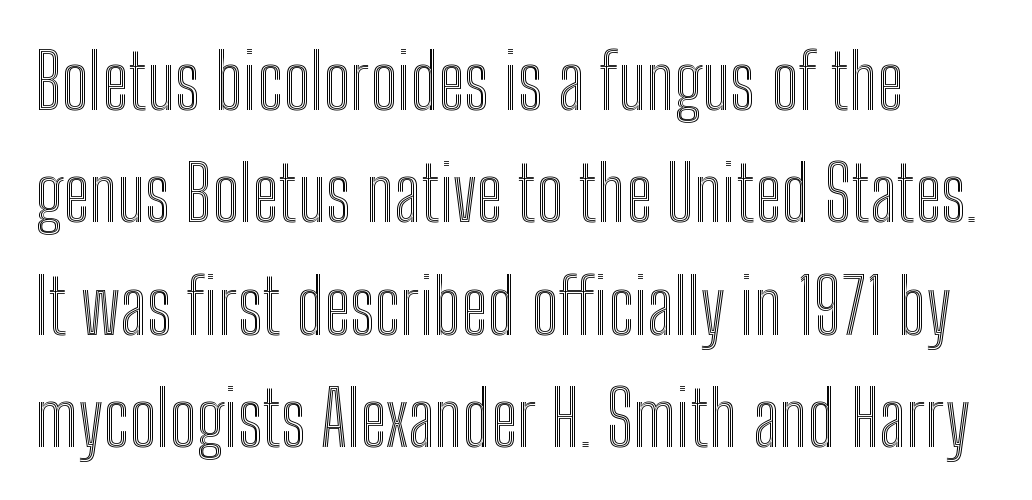
{"italic": "no", "width": "condensed", "x_height": "medium", "monospaced": "no", "underline": "no", "line_spacing": "normal", "line_spacing_ratio": 1.48, "letter_spacing": "normal", "letter_spacing_em": 0.0, "glyph_px": 76}
